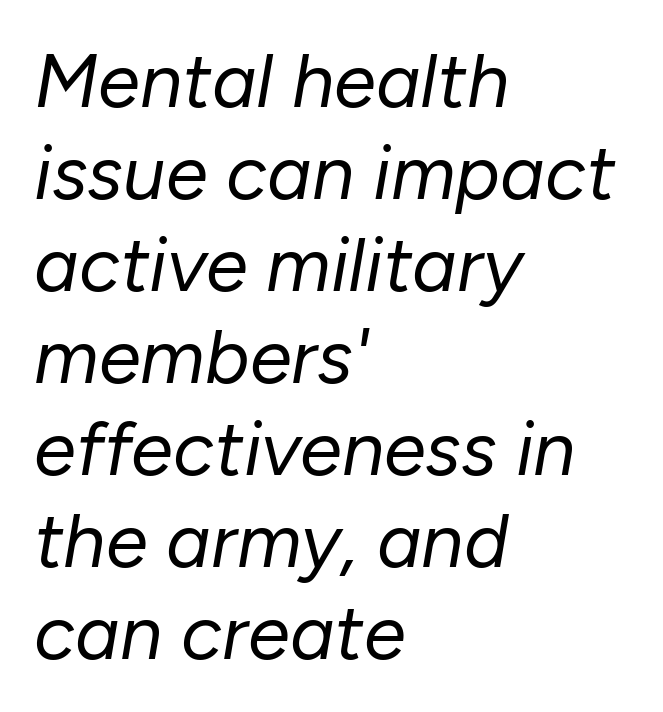
In terms of letterspacing, this is plain default setting. Anything drawn beneath the words? Only blank space. Stems and bowls with no extra thickness — not bold. There's an unmistakable incline to the writing here. These lines are rendered in a variable-pitch font. Layout note: lines flush left.
